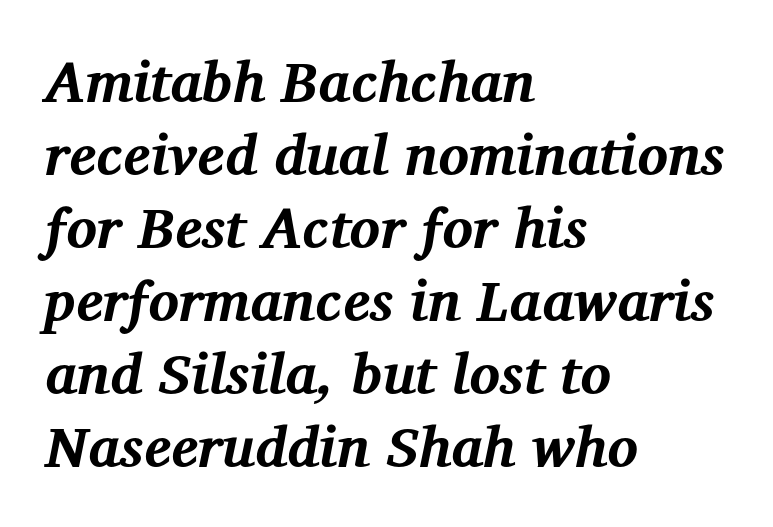
The image shows 57 px bold serif type, italic (leaning right); set left-aligned, normal line spacing (1.28x), normal letter spacing, not underlined; medium stroke contrast and a medium x-height.
